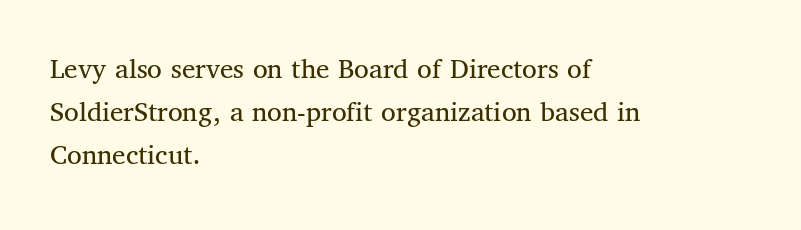
The image shows 30 px regular-weight serif type, upright; set left-aligned, normal line spacing (1.43x), normal letter spacing, not underlined; medium stroke contrast and a medium x-height.
